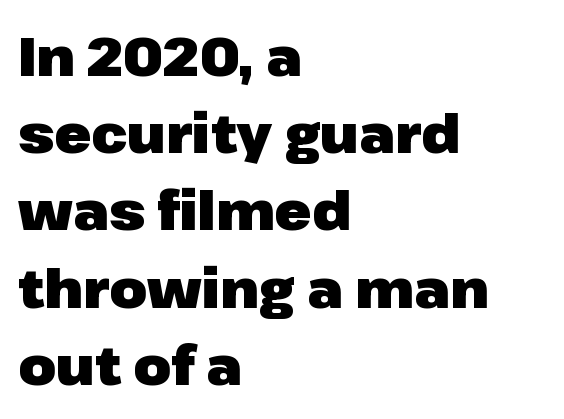
Reading down the column, the eye jumps a familiar distance to each next line. A clean baseline with only descenders dipping below it. Characters remain perfectly vertical along every line. The setting favours the left margin, as ordinary paragraphs usually do.
